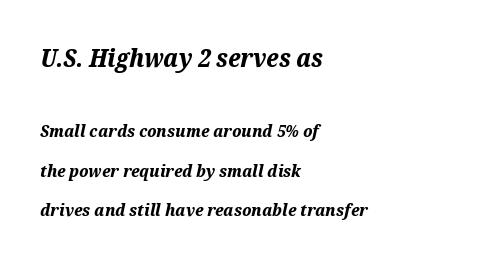
The image shows 25 px bold type, italic (leaning right); set left-aligned, loose line spacing (2.33x), normal letter spacing, not underlined; the first (top) block is 1.47x larger.
